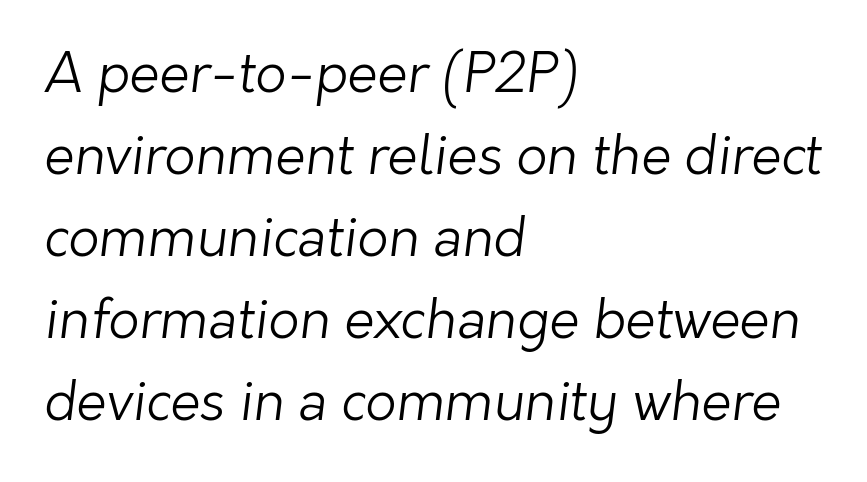
No word sits above an underline. Layout note: lines flush left. The face used here is proportionally spaced, like ordinary book or web type. Compared with typical paragraphs, the rows here are spaced about the same. Unbolded letterforms with no extra heft. The font family rendered here belongs to the sans-serif group.
